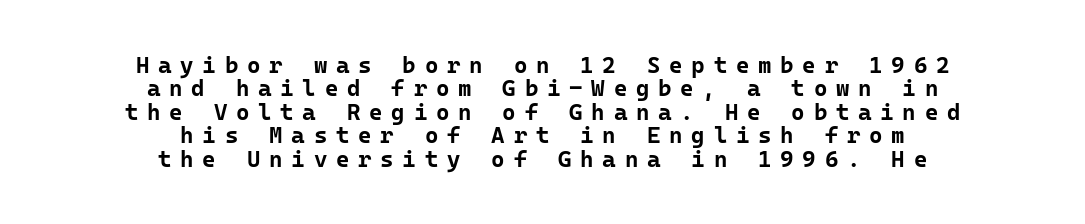
Between one letter and the next there's a generous, obvious gap. In terms of weight, the rendering is a true, heavy bold. The type sits square on the baseline with zero lean. Descenders hang freely into open space. Notice how the passage keeps no hard edge, just a central spine. The rendering uses a small line-height, squeezing the rows.
